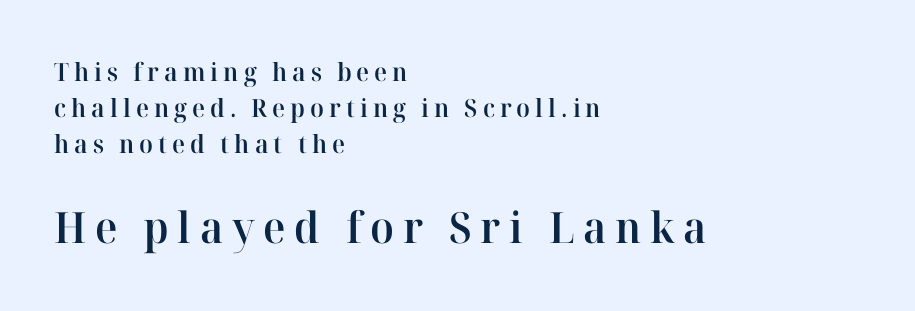
{"serif": "yes", "italic": "no", "bold": "semi", "weight": "semibold", "width": "normal", "stroke_contrast": "high", "x_height": "medium", "monospaced": "no", "underline": "no", "align": "left", "line_spacing": "normal", "line_spacing_ratio": 1.45, "letter_spacing": "wide", "letter_spacing_em": 0.2, "larger_block": "second", "size_ratio": 1.72, "glyph_px": 43}
